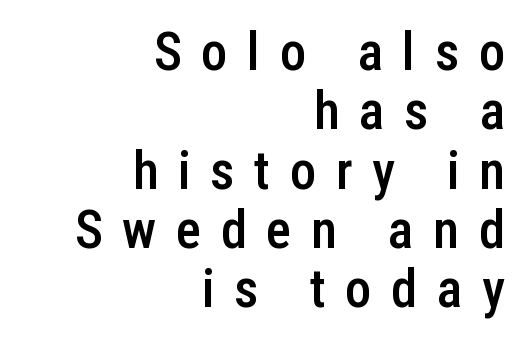
{"serif": "no", "italic": "no", "bold": "semi", "weight": "semibold", "width": "condensed", "stroke_contrast": "low", "x_height": "medium", "monospaced": "no", "underline": "no", "align": "right", "line_spacing": "tight", "line_spacing_ratio": 1.12, "letter_spacing": "wide", "letter_spacing_em": 0.37, "glyph_px": 53}
